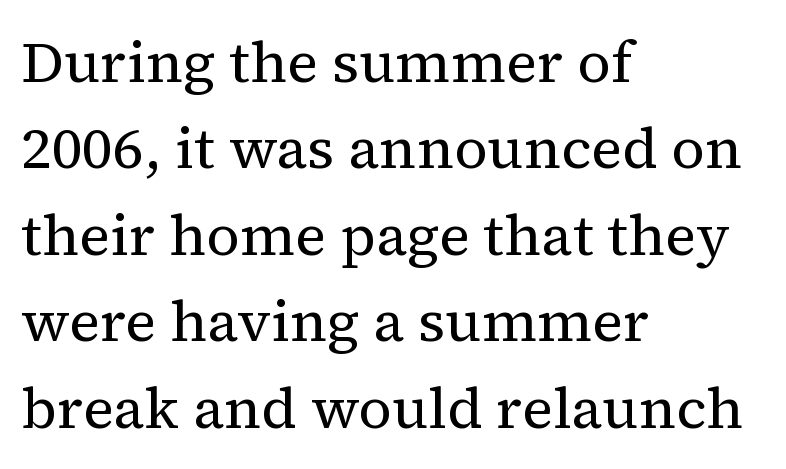
Style check: upright. The foot of each line stays bare and open. Is the block centered? No — it sits flush against the left margin. Students, note that the glyphs here touch the page at normal intervals.
